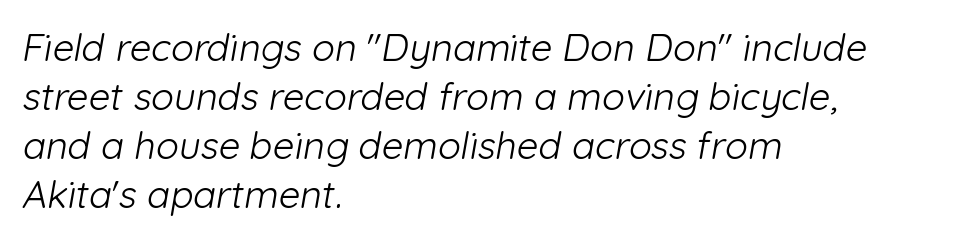
The image shows 38 px light sans-serif type; set left-aligned, normal line spacing (1.29x), normal letter spacing, not underlined; low stroke contrast and a medium x-height.
